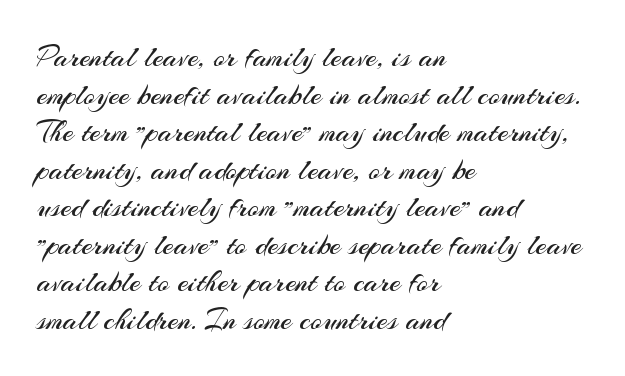
Q: Is the text bold? A: No.
Q: Is the text italic (slanted)? A: Yes.
Q: Is the typeface a serif or a sans-serif typeface? A: Sans-serif.
Q: Is the text underlined? A: No.
Q: How is the paragraph aligned? A: Left-aligned.
Q: Is the spacing between letters normal or unusually wide? A: Normal.
Q: Width (condensed, normal, or wide)? A: Normal.
Q: Stroke contrast? A: Medium.
Q: x-height? A: Small.
Q: Monospaced? A: No.
